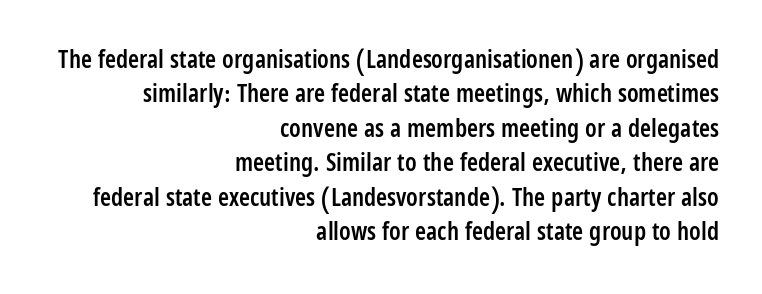
{"italic": "no", "bold": "semi", "underline": "no", "align": "right", "line_spacing": "normal", "line_spacing_ratio": 1.38, "letter_spacing": "normal", "letter_spacing_em": 0.0, "glyph_px": 25}
